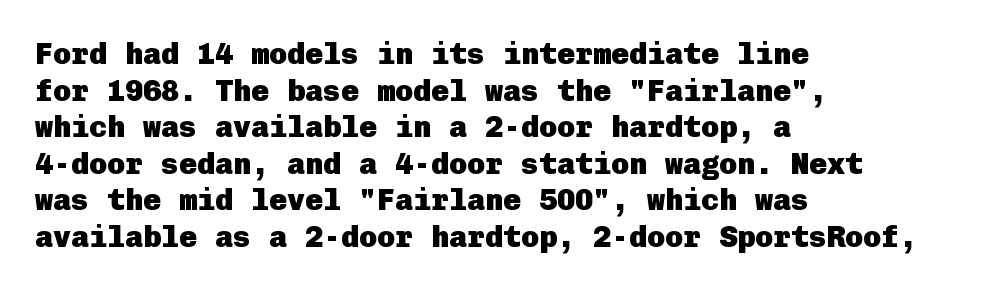
Q: Is the text bold? A: Yes.
Q: Is the text italic (slanted)? A: No, it is upright.
Q: Is the typeface a serif or a sans-serif typeface? A: Sans-serif.
Q: Is the text underlined? A: No.
Q: How is the paragraph aligned? A: Left-aligned.
Q: Is the spacing between letters normal or unusually wide? A: Normal.
Q: Width (condensed, normal, or wide)? A: Normal.
Q: Stroke contrast? A: Low.
Q: x-height? A: Medium.
